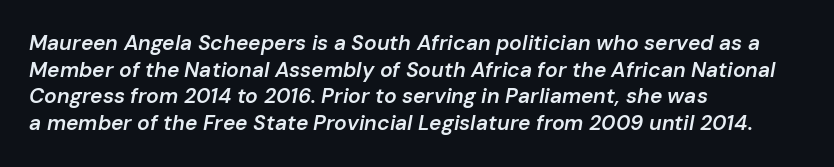
{"italic": "yes", "lean": "right", "slant_degrees": 10, "bold": "semi", "underline": "no", "align": "left", "line_spacing": "normal", "line_spacing_ratio": 1.27, "letter_spacing": "normal", "letter_spacing_em": 0.0, "glyph_px": 21}
